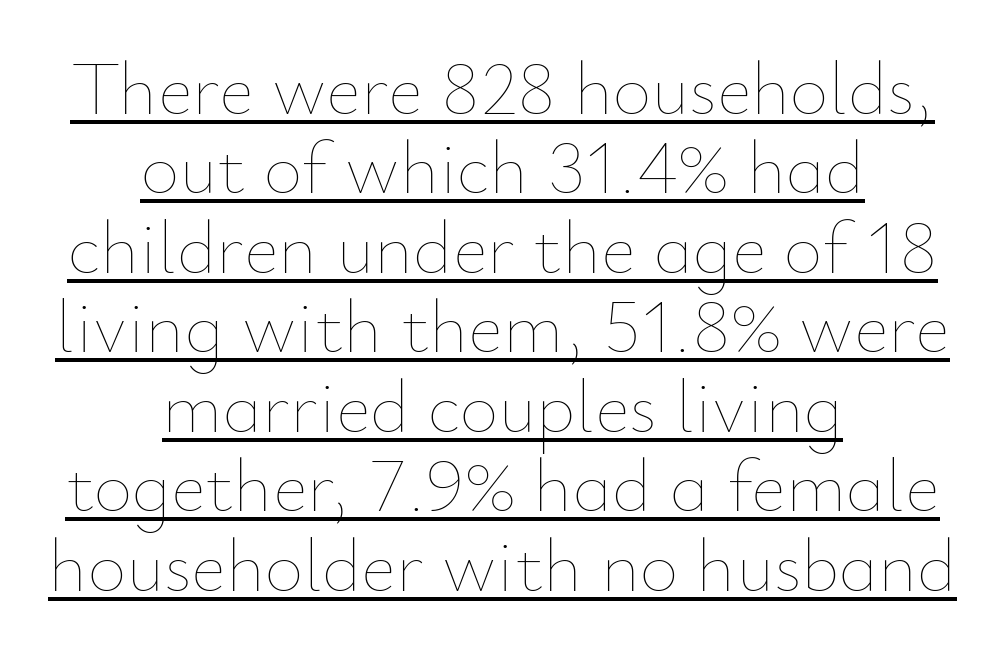
The image shows 75 px thin type, upright; set centered, tight line spacing (1.06x), normal letter spacing, underlined; low stroke contrast and a small x-height.
